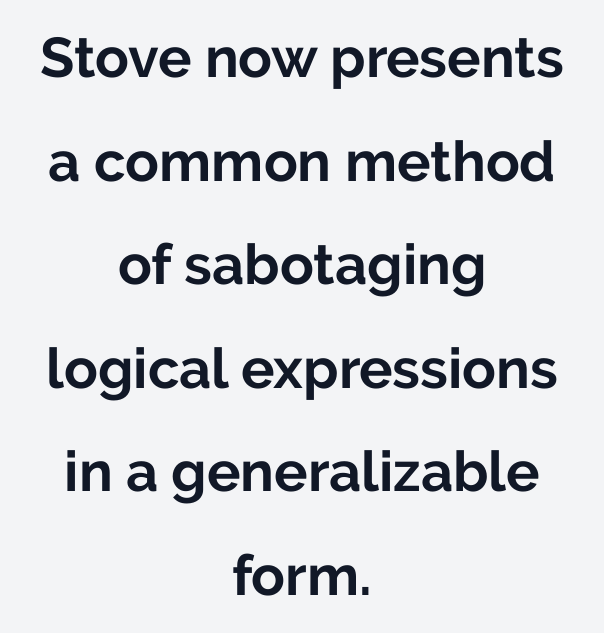
Q: Is the text bold? A: Yes.
Q: Is the text italic (slanted)? A: No, it is upright.
Q: Is the typeface a serif or a sans-serif typeface? A: Sans-serif.
Q: Is the text underlined? A: No.
Q: How is the paragraph aligned? A: Centered.
Q: Is the spacing between letters normal or unusually wide? A: Normal.
Q: Width (condensed, normal, or wide)? A: Normal.
Q: Stroke contrast? A: Low.
Q: x-height? A: Medium.
Q: Monospaced? A: No.
